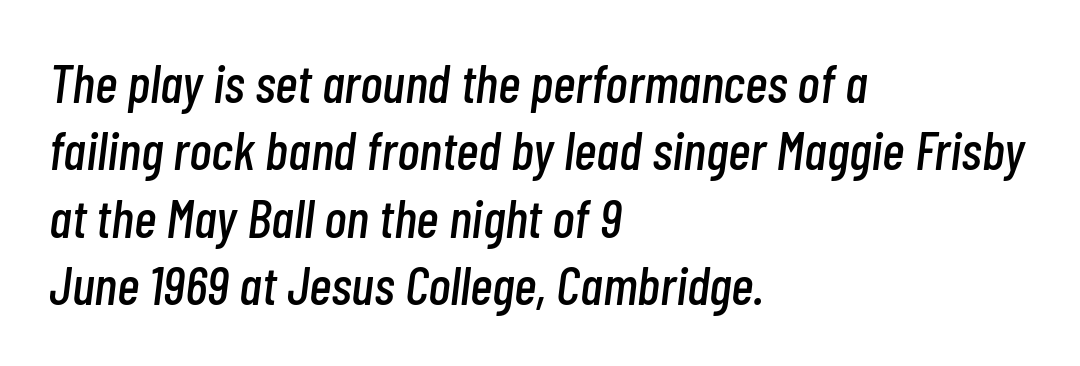
Q: Is the text italic (slanted)? A: Yes, it leans right by about 7 degrees.
Q: Is the text underlined? A: No.
Q: How is the paragraph aligned? A: Left-aligned.
Q: Is the spacing between letters normal or unusually wide? A: Normal.
Q: Is the spacing between lines tight, normal or loose? A: Normal.
Q: Width (condensed, normal, or wide)? A: Condensed.
Q: Stroke contrast? A: Low.
Q: x-height? A: Medium.
Q: Monospaced? A: No.
